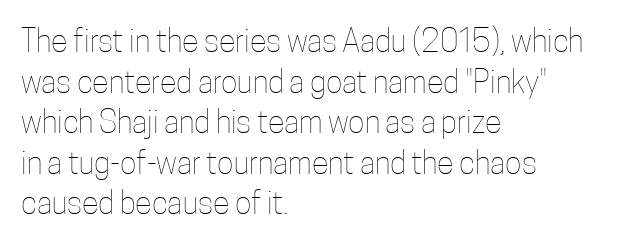
Proportional: the letters do not fall into vertical columns. The passage shown is not bold in any degree. Does extra space separate the letters? No, they use regular spacing. Short and long lines alike share a common starting point at left. Each row of text sits above clean, open space. The letters stand straight up with perfectly vertical stems.
